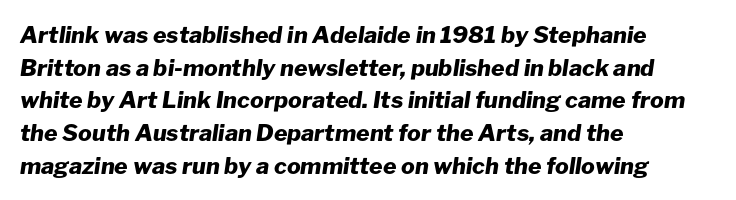
The image shows 23 px bold type, italic (leaning right); set left-aligned, normal line spacing (1.42x), normal letter spacing, not underlined.
